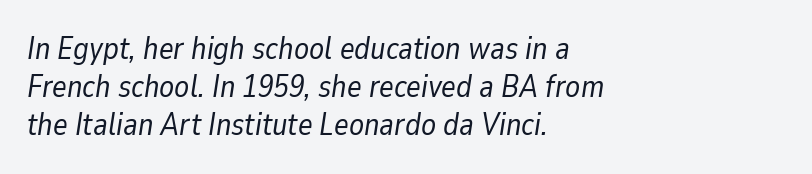
Layout note: lines flush left. The face used here is proportionally spaced, like ordinary book or web type. The weight would be labelled regular, book, light, or lighter still. The horizontal fit of the characters is conventional and even. Yep, that's italic — everything's leaning.
